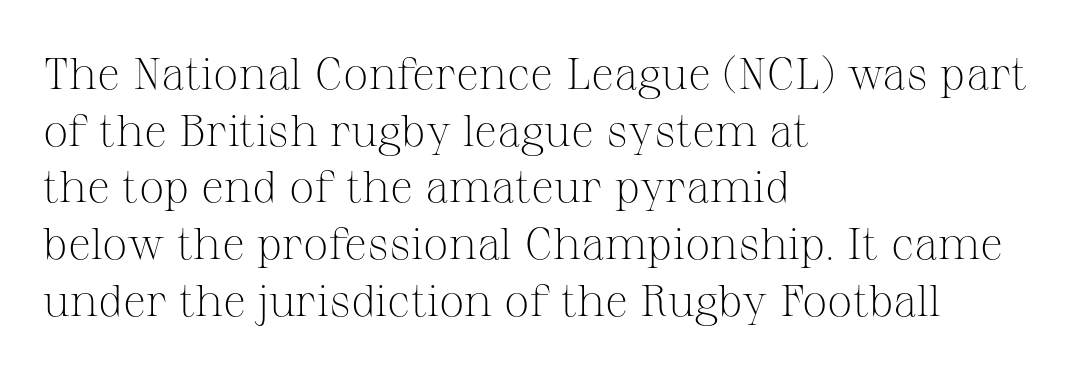
The image shows 45 px light serif type, upright; set left-aligned, normal line spacing (1.26x), normal letter spacing, not underlined; medium stroke contrast and a medium x-height.
